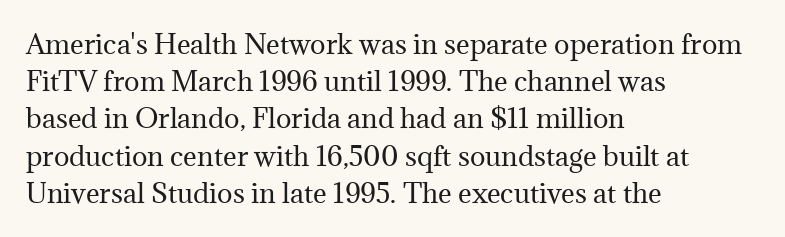
The rendering anchors every line to the left-hand side. A clean baseline with only descenders dipping below it. No chunkiness to these letters — they're not bold. Leading matches the norm, producing a regular column. Ascenders rise straight up at ninety degrees. Nobody touched the tracking dial on this one.
